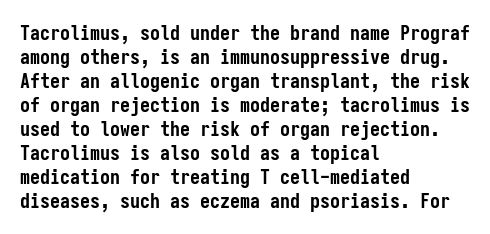
Posture: upright roman. Between one letter and the next there's only the usual sliver of space. Layout note: lines flush left. Clear beneath every line of the passage. The characters look thick and weighty, a clear bold.
